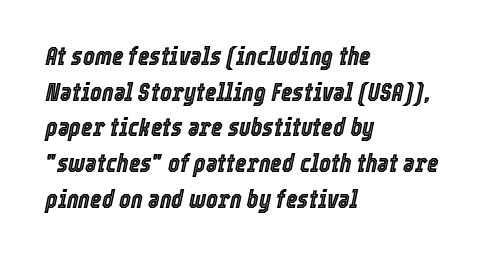
Leading matches the norm, producing a regular column. Horizontally, the lines are justified to the leading edge only. The baseline area is clear. Students, note that the glyphs here touch the page at normal intervals.
